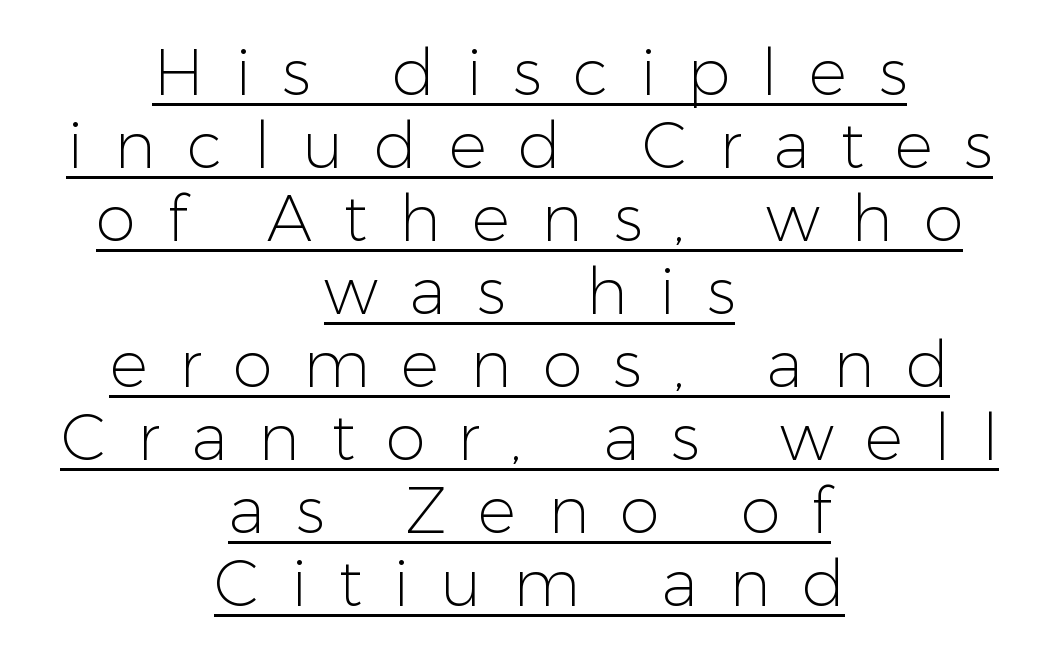
Letter spacing: wide. The text block is weighted toward neither margin, spreading evenly from the middle. Check the space under the baseline: a stroke is drawn there. Here the designer chose a conventional face with non-uniform glyph widths. A roman cut, with each character standing at attention.
